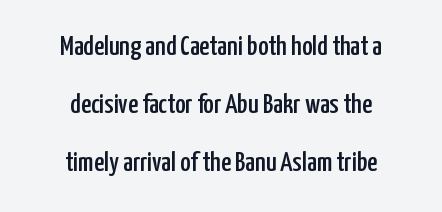
Each line is balanced around a shared central axis. Descenders hang freely into open space. The letters advance in unequal steps, a hallmark of proportional type. Tall strokes in this sample are plumb rather than angled. Look at the bottom of the vertical strokes: they stop flat, with no serifs. Tracking here is standard; glyphs follow each other at the usual distance.
